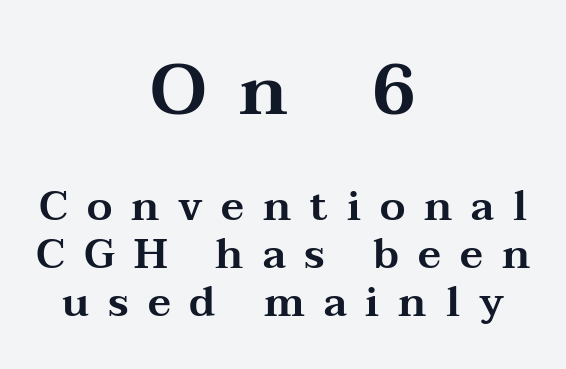
{"serif": "yes", "italic": "no", "width": "wide", "stroke_contrast": "medium", "x_height": "medium", "monospaced": "no", "underline": "no", "align": "center", "line_spacing_ratio": 1.18, "letter_spacing": "wide", "letter_spacing_em": 0.46, "larger_block": "first", "size_ratio": 1.73, "glyph_px": 71}
